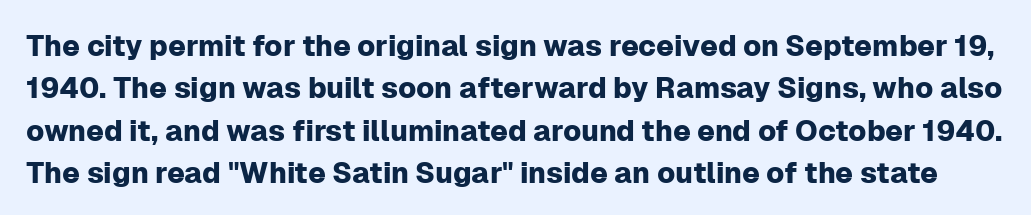
{"serif": "no", "italic": "no", "width": "normal", "stroke_contrast": "low", "x_height": "medium", "monospaced": "no", "underline": "no", "line_spacing": "normal", "line_spacing_ratio": 1.46, "letter_spacing": "normal", "letter_spacing_em": 0.0, "glyph_px": 29}
